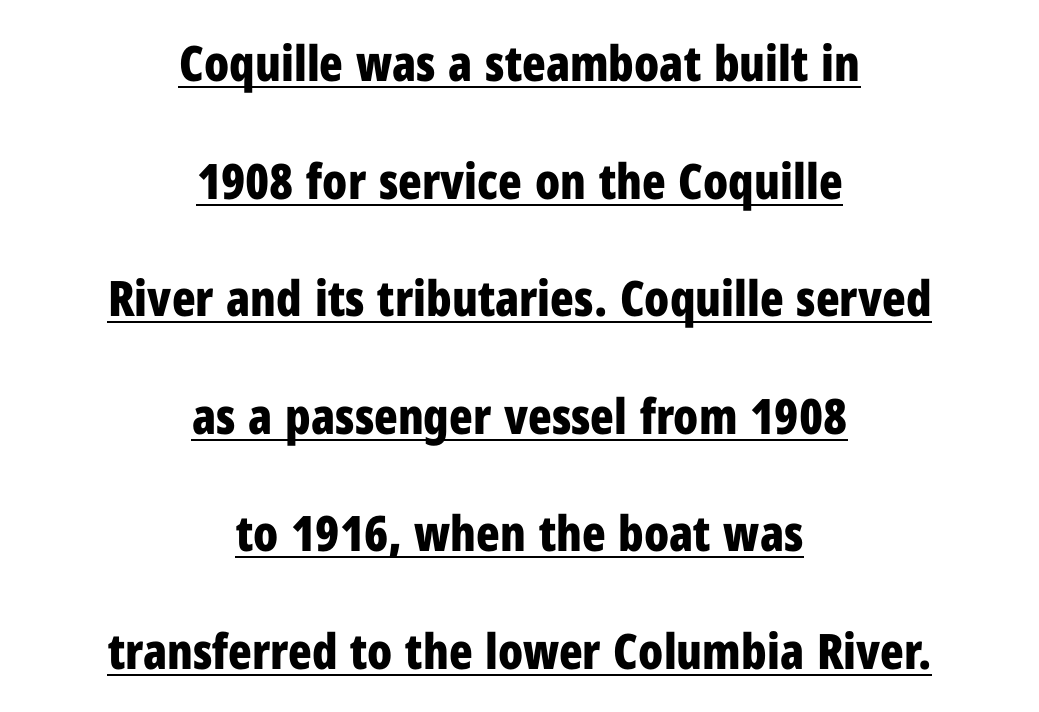
Q: Is the text bold? A: Yes.
Q: Is the text italic (slanted)? A: No, it is upright.
Q: Is the typeface a serif or a sans-serif typeface? A: Sans-serif.
Q: Is the text underlined? A: Yes.
Q: How is the paragraph aligned? A: Centered.
Q: Is the spacing between letters normal or unusually wide? A: Normal.
Q: Is the spacing between lines tight, normal or loose? A: Loose.
Q: Width (condensed, normal, or wide)? A: Condensed.
Q: Stroke contrast? A: Low.
Q: x-height? A: Medium.
Q: Monospaced? A: No.
